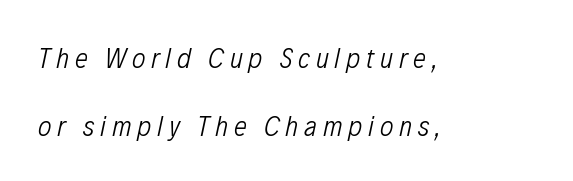
Does extra space separate the letters? Yes, quite a lot of it. Do the characters align in a grid? No, the font is proportional. Is the stroke heavy? The answer is a plain regular-or-lighter. Looking at the ascenders, they clearly lean.
